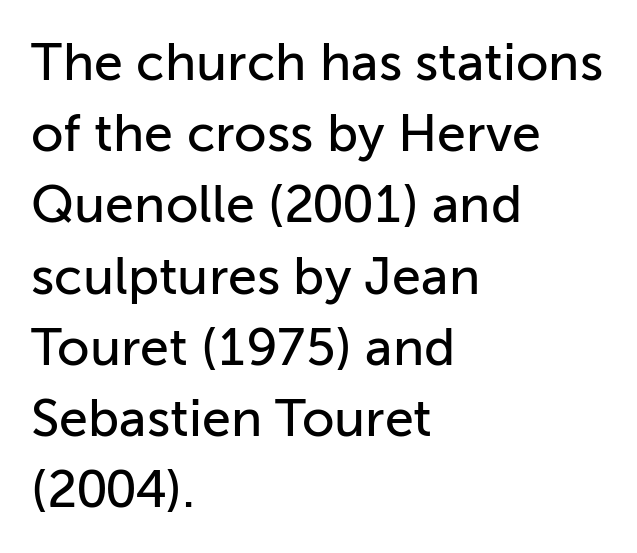
The image shows 52 px sans-serif type, upright; set left-aligned, normal line spacing (1.37x), normal letter spacing, not underlined; low stroke contrast and a medium x-height.
